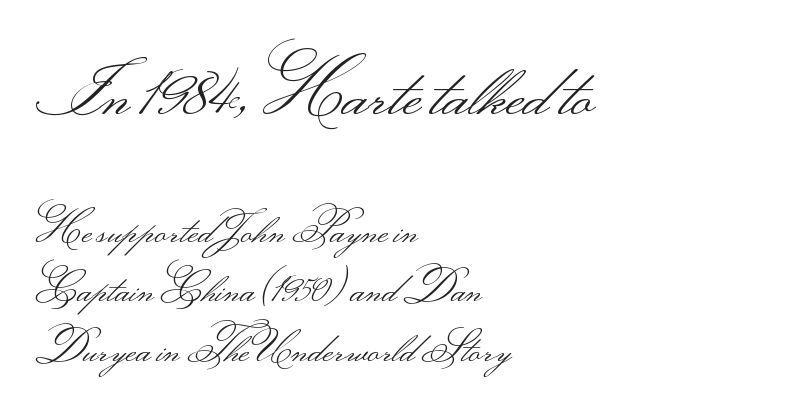
Q: Is the text bold? A: No.
Q: Is the text italic (slanted)? A: Yes.
Q: Is the typeface a serif or a sans-serif typeface? A: Sans-serif.
Q: Is the text underlined? A: No.
Q: How is the paragraph aligned? A: Left-aligned.
Q: Is the spacing between letters normal or unusually wide? A: Normal.
Q: Is the spacing between lines tight, normal or loose? A: Normal.
Q: Which block of text is set in a larger size, the first (top) or the second (bottom)? A: The first (top) one.
Q: Width (condensed, normal, or wide)? A: Wide.
Q: Stroke contrast? A: Medium.
Q: Monospaced? A: No.
